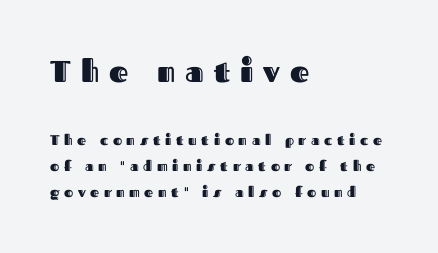
{"italic": "no", "width": "normal", "x_height": "medium", "monospaced": "no", "underline": "no", "align": "left", "line_spacing_ratio": 1.87, "letter_spacing": "wide", "letter_spacing_em": 0.33, "larger_block": "first", "size_ratio": 2.14, "glyph_px": 30}
